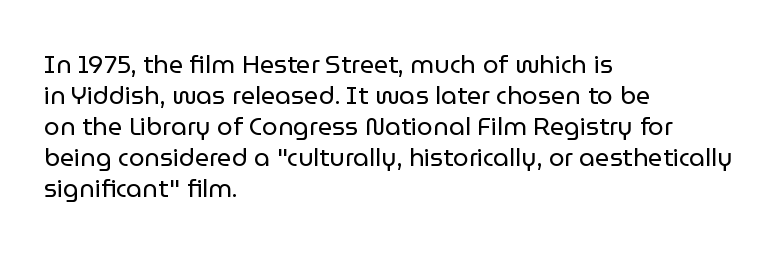
A light-to-regular cut is what we see here. Clear beneath every line of the passage. Vertical strokes here are truly vertical. The passage shown has conventional tracking throughout. Leftover space on each line is placed entirely after the last word.
